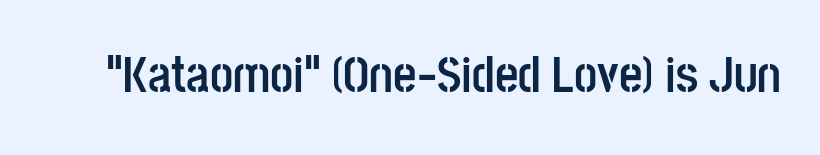
The image shows 51 px semibold, condensed sans-serif type, upright; set normal letter spacing, not underlined; low stroke contrast and a large x-height.
